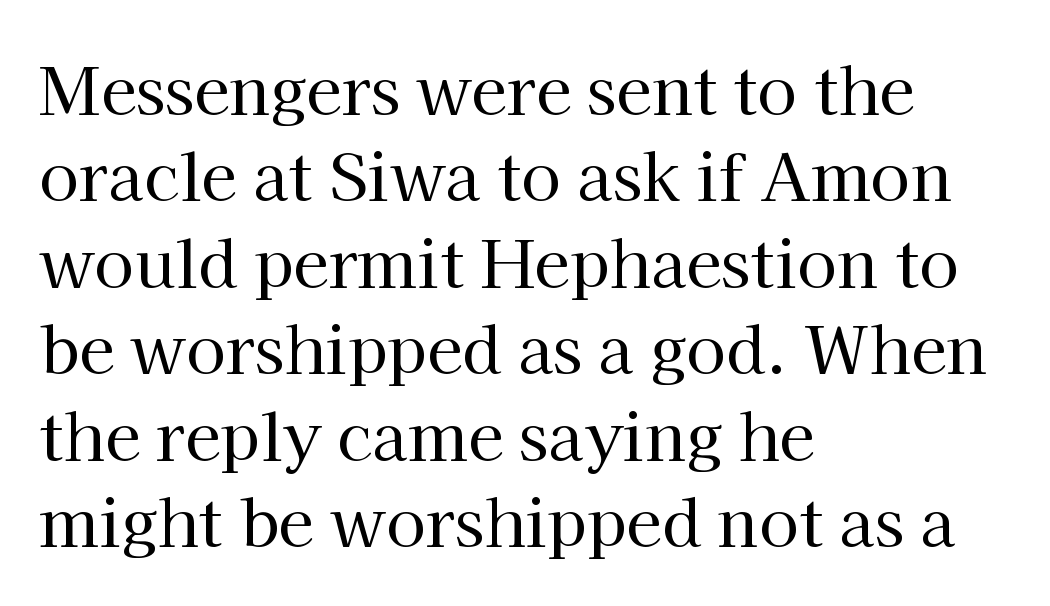
Q: Is the text bold? A: No.
Q: Is the text italic (slanted)? A: No, it is upright.
Q: Is the typeface a serif or a sans-serif typeface? A: Serif.
Q: Is the text underlined? A: No.
Q: How is the paragraph aligned? A: Left-aligned.
Q: Is the spacing between letters normal or unusually wide? A: Normal.
Q: Is the spacing between lines tight, normal or loose? A: Normal.
Q: Width (condensed, normal, or wide)? A: Normal.
Q: Stroke contrast? A: High.
Q: x-height? A: Medium.
Q: Monospaced? A: No.
